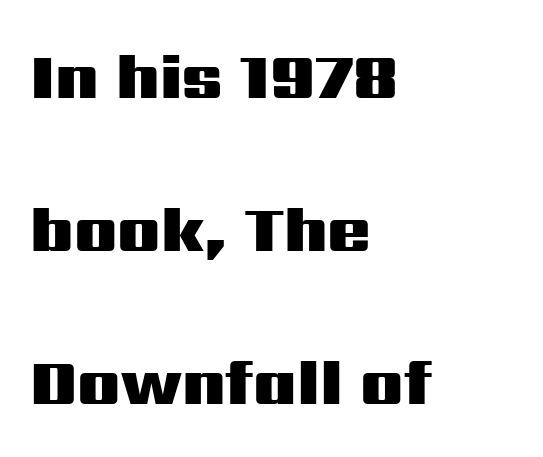
Reading down the column, the eye jumps a long way to each next line. Each word holds together tightly as a unit, with standard inter-letter gaps. The type family on display is of the sans-serif kind. If you drew a line through each stem, it would be perfectly vertical.
